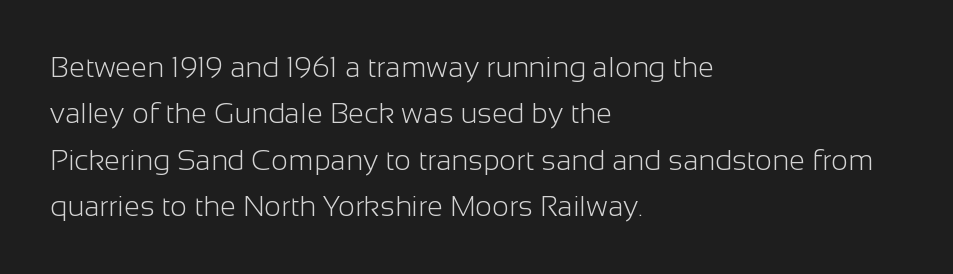
Q: Is the text bold? A: No.
Q: Is the text italic (slanted)? A: No, it is upright.
Q: Is the typeface a serif or a sans-serif typeface? A: Sans-serif.
Q: Is the text underlined? A: No.
Q: How is the paragraph aligned? A: Left-aligned.
Q: Is the spacing between letters normal or unusually wide? A: Normal.
Q: Is the spacing between lines tight, normal or loose? A: Normal.
Q: Width (condensed, normal, or wide)? A: Normal.
Q: Stroke contrast? A: Low.
Q: x-height? A: Medium.
Q: Monospaced? A: No.
